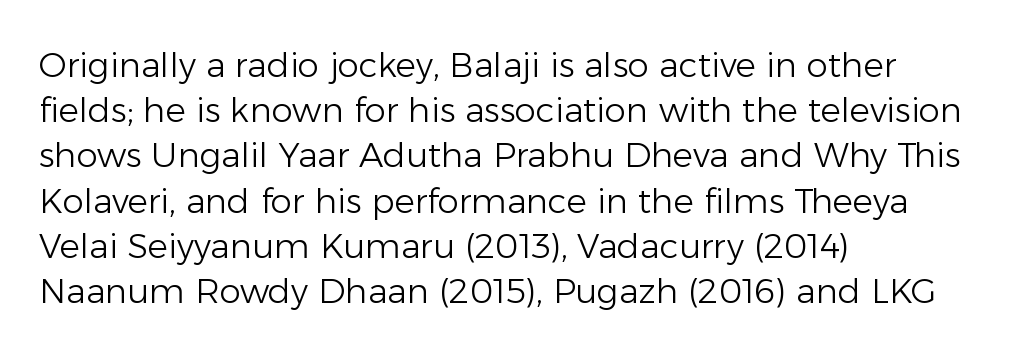
Q: Is the text bold? A: No.
Q: Is the text italic (slanted)? A: No, it is upright.
Q: Is the typeface a serif or a sans-serif typeface? A: Sans-serif.
Q: Is the text underlined? A: No.
Q: How is the paragraph aligned? A: Left-aligned.
Q: Is the spacing between letters normal or unusually wide? A: Normal.
Q: Is the spacing between lines tight, normal or loose? A: Normal.
Q: Width (condensed, normal, or wide)? A: Normal.
Q: Stroke contrast? A: Low.
Q: x-height? A: Medium.
Q: Monospaced? A: No.
